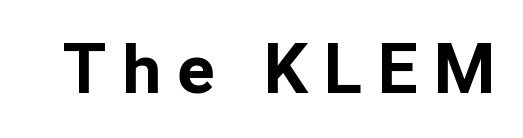
The image shows 71 px bold sans-serif type, upright; set unusually wide letter spacing (+0.22 em), not underlined; low stroke contrast and a medium x-height.
